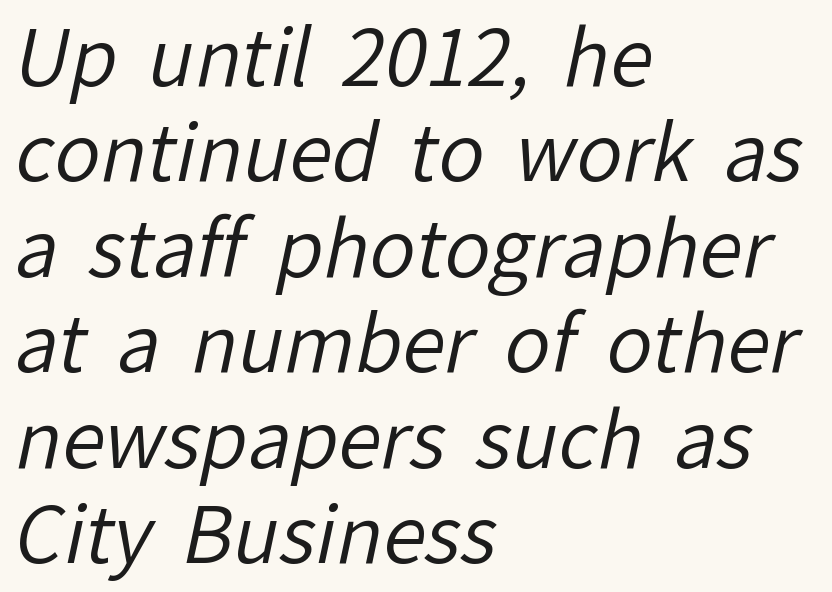
The image shows 77 px regular-weight sans-serif type; set left-aligned, line spacing 1.24x, normal letter spacing, not underlined; low stroke contrast and a medium x-height.
